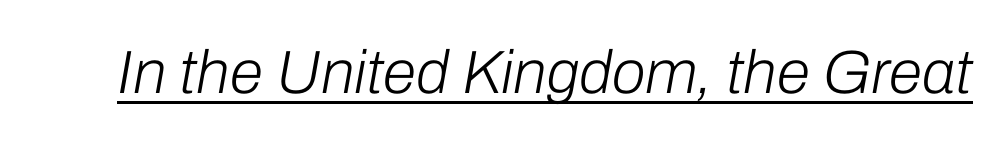
{"italic": "yes", "lean": "right", "slant_degrees": 10, "bold": "no", "weight": "light", "width": "normal", "stroke_contrast": "low", "x_height": "medium", "monospaced": "no", "underline": "yes", "letter_spacing": "normal", "letter_spacing_em": 0.0, "glyph_px": 61}
